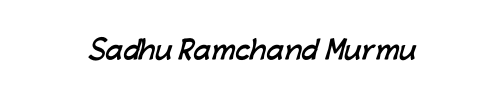
Q: Is the text bold? A: Yes.
Q: Is the text underlined? A: No.
Q: Is the spacing between letters normal or unusually wide? A: Normal.
